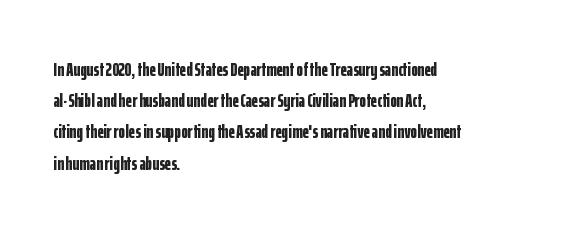
Beneath every word, the page is bare. The letterforms sit shoulder to shoulder at normal distance. The typesetter chose a ragged-right arrangement here. What weight is shown? A full bold with thick strokes.
